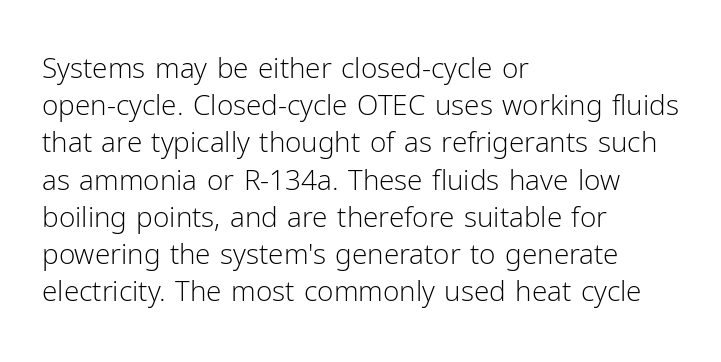
The image shows 28 px light sans-serif type, upright; set left-aligned, normal line spacing (1.33x), normal letter spacing, not underlined; low stroke contrast and a medium x-height.
